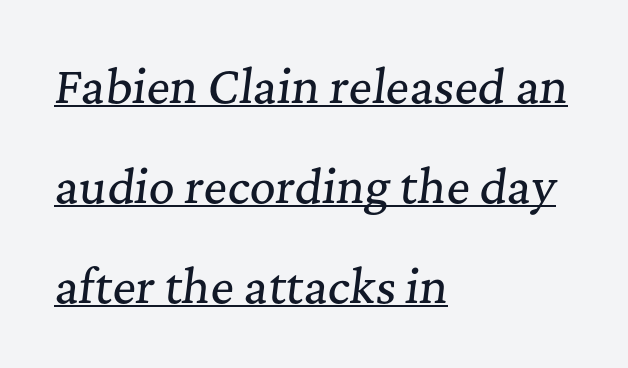
Q: Is the text italic (slanted)? A: Yes, it leans right by about 7 degrees.
Q: Is the typeface a serif or a sans-serif typeface? A: Serif.
Q: Is the text underlined? A: Yes.
Q: How is the paragraph aligned? A: Left-aligned.
Q: Is the spacing between letters normal or unusually wide? A: Normal.
Q: Is the spacing between lines tight, normal or loose? A: Loose.
Q: Width (condensed, normal, or wide)? A: Normal.
Q: Stroke contrast? A: Medium.
Q: x-height? A: Medium.
Q: Monospaced? A: No.
